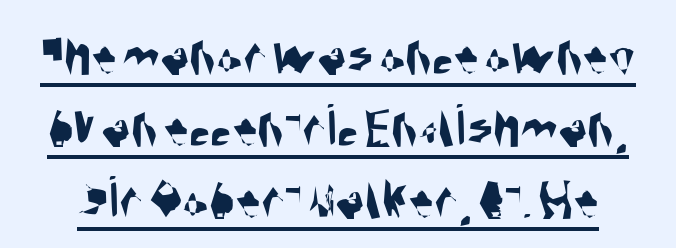
These lines are composed in type without serifs. Think of a printed novel: that variable character pitch is what you see here. Words appear dense and cohesive because spacing is normal. Decoration check: the copy is underlined.
